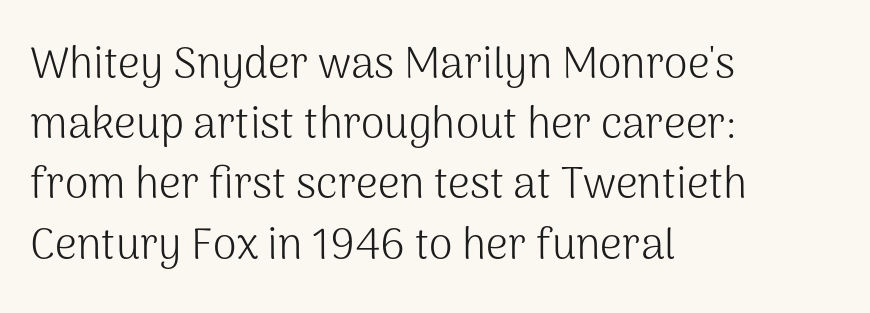
Is there much room between lines? A standard amount, neither cramped nor airy. Grotesque or geometric, the face here clearly has no serifs. A light-to-regular cut is what we see here. This rendering features lettering with no underline. These lines stack with their left ends in a neat column. Style check: upright.
